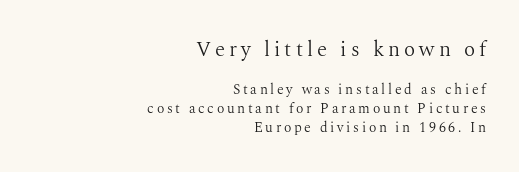
The image shows 21 px text type, upright; set right-aligned, normal line spacing (1.37x), not underlined; the first (top) block is 1.5x larger.
